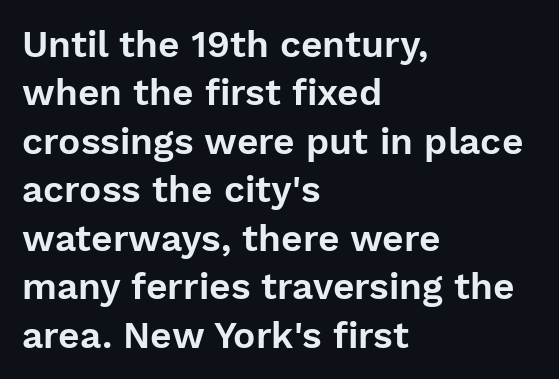
The image shows 37 px sans-serif type, upright; set left-aligned, normal line spacing (1.31x), normal letter spacing, not underlined; low stroke contrast and a medium x-height.
